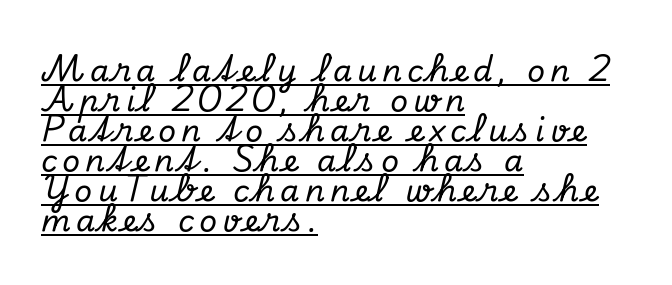
Q: Is the text italic (slanted)? A: Yes, it leans right by about 13 degrees.
Q: Is the typeface a serif or a sans-serif typeface? A: Serif.
Q: Is the text underlined? A: Yes.
Q: How is the paragraph aligned? A: Left-aligned.
Q: Is the spacing between lines tight, normal or loose? A: Tight.
Q: Width (condensed, normal, or wide)? A: Normal.
Q: Stroke contrast? A: Low.
Q: x-height? A: Small.
Q: Monospaced? A: No.
